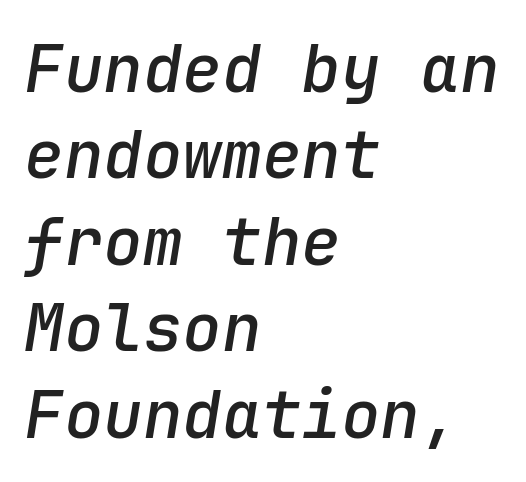
Students, note that the glyphs here touch the page at normal intervals. Honestly, there is no underline to notice here at all. Observe the lean: these are italic letterforms. These lines are rendered in a fixed-pitch font. Weight: semibold (demi).
